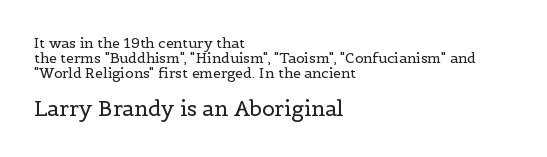
Q: Is the text bold? A: No.
Q: Is the text italic (slanted)? A: No, it is upright.
Q: Is the text underlined? A: No.
Q: How is the paragraph aligned? A: Left-aligned.
Q: Is the spacing between letters normal or unusually wide? A: Normal.
Q: Is the spacing between lines tight, normal or loose? A: Tight.
Q: Which block of text is set in a larger size, the first (top) or the second (bottom)? A: The second (bottom) one.
